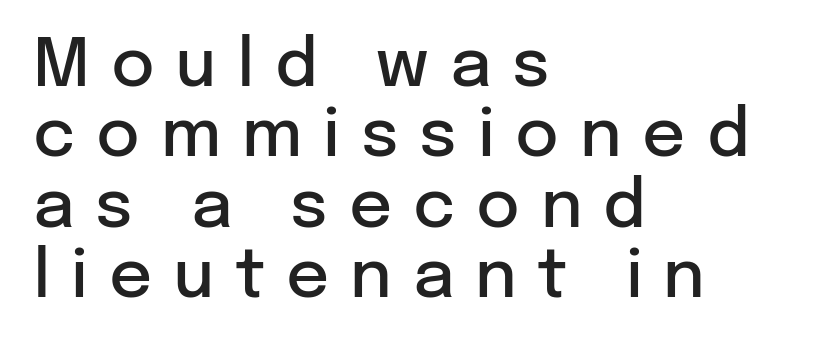
{"serif": "no", "italic": "no", "bold": "semi", "weight": "semibold", "width": "normal", "stroke_contrast": "low", "x_height": "medium", "monospaced": "no", "underline": "no", "align": "left", "line_spacing": "tight", "line_spacing_ratio": 1.05, "letter_spacing": "wide", "letter_spacing_em": 0.31, "glyph_px": 67}
